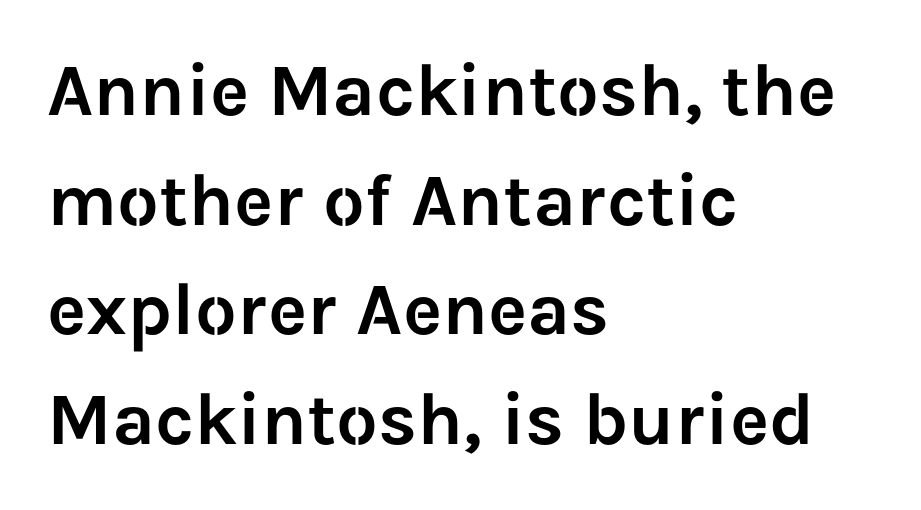
{"serif": "no", "italic": "no", "width": "normal", "stroke_contrast": "low", "x_height": "medium", "monospaced": "no", "underline": "no", "align": "left", "line_spacing": "normal", "line_spacing_ratio": 1.48, "letter_spacing": "normal", "letter_spacing_em": 0.0, "glyph_px": 74}
